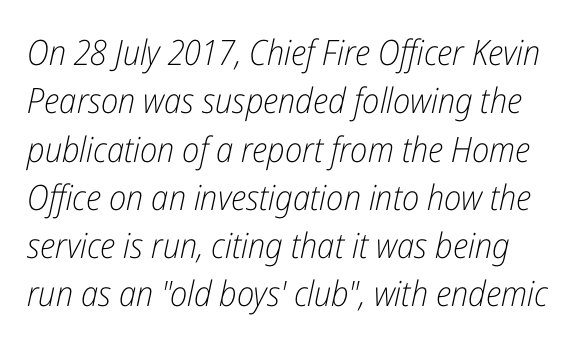
What's the leading like? Ordinary, nothing unusual. Spacing verdict: proportional, widths tailored to each character. Slant detected: the letters are inclined. Between one letter and the next there's only the usual sliver of space.
